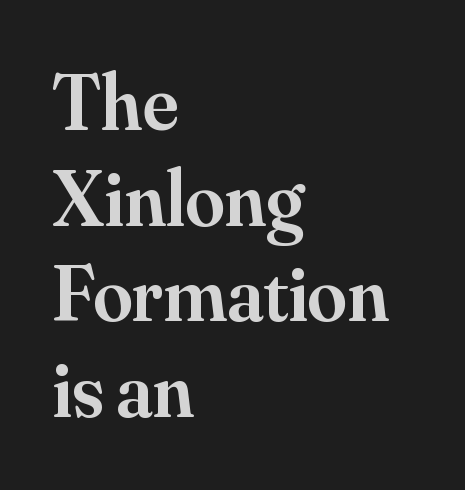
The face used here is seriffed, in the tradition of book romans. The passage shown is typed in a proportional face where columns would drift. Tracking value appears to be zero — textbook default spacing. Plain, unruled lines of type.
